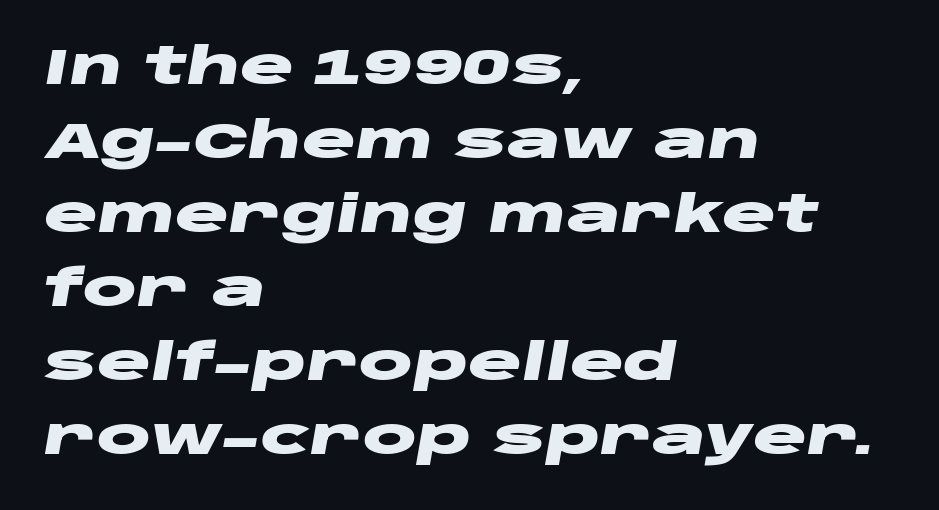
Each row of text sits above clean, open space. The rendering uses a moderate line-height, typical for paragraphs. Strong, thick strokes mark this as bold type. Spacing verdict: proportional, widths tailored to each character.
